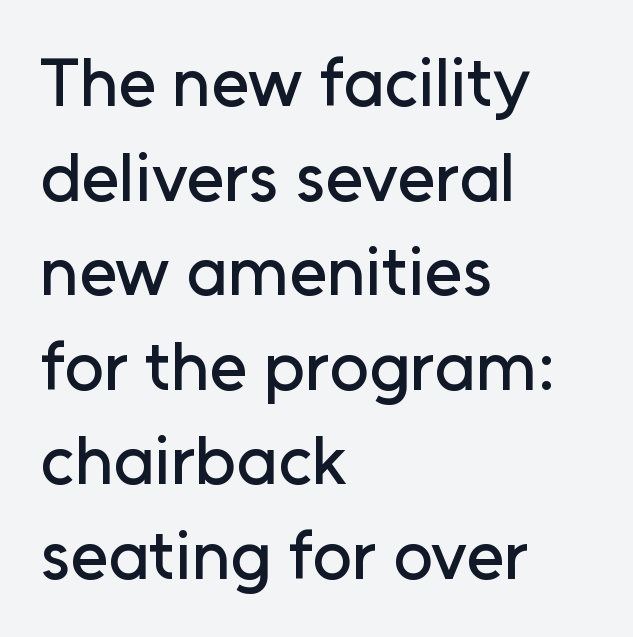
What kind of face is this? One without serifs — a sans. Caption: standard tracking, unaltered. Does the leading feel generous? No, just average. The font's upright variant was chosen for this text.
